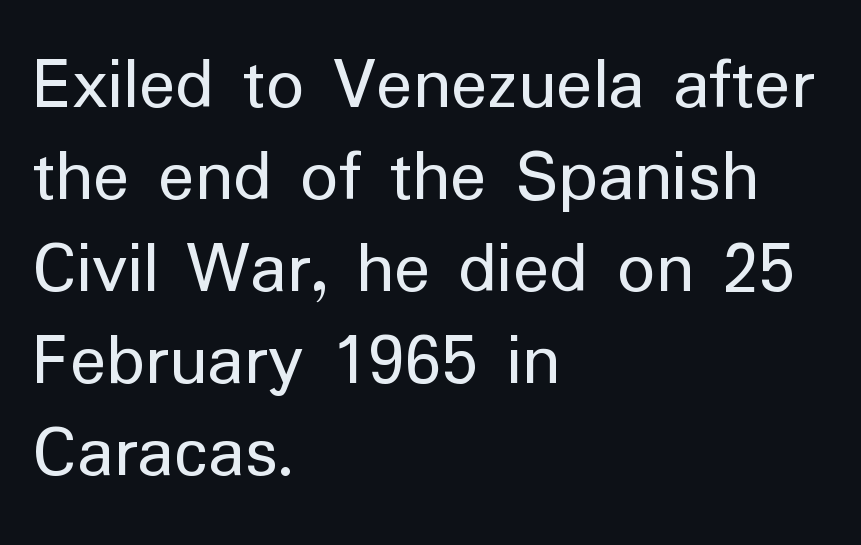
{"serif": "no", "italic": "no", "bold": "no", "weight": "regular", "width": "normal", "stroke_contrast": "low", "x_height": "medium", "monospaced": "no", "underline": "no", "align": "left", "line_spacing_ratio": 1.21, "letter_spacing": "normal", "letter_spacing_em": 0.0, "glyph_px": 76}
